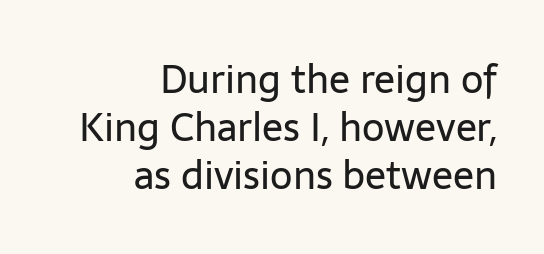
Q: Is the text bold? A: No.
Q: Is the text italic (slanted)? A: No, it is upright.
Q: Is the typeface a serif or a sans-serif typeface? A: Sans-serif.
Q: Is the text underlined? A: No.
Q: How is the paragraph aligned? A: Right-aligned.
Q: Is the spacing between letters normal or unusually wide? A: Normal.
Q: Width (condensed, normal, or wide)? A: Normal.
Q: Stroke contrast? A: Low.
Q: x-height? A: Medium.
Q: Monospaced? A: No.
